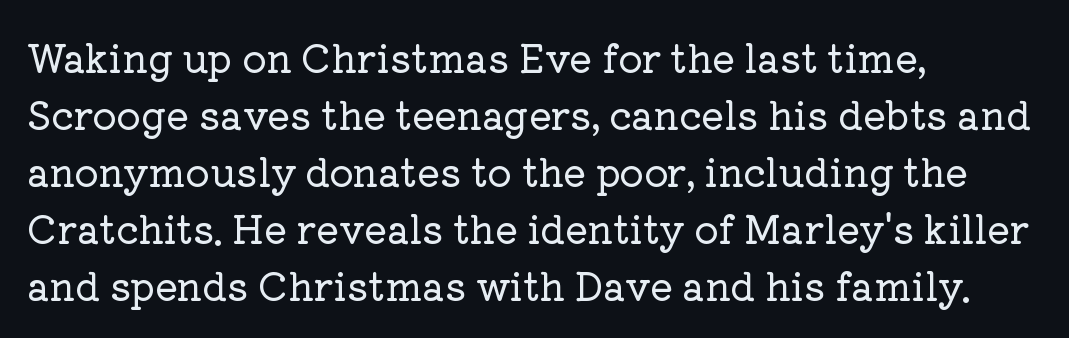
Inter-character spacing is left at the font's built-in metrics. Regarding leading, the lines here are spaced in the standard way. To sum up the face: it has serifs. When letters stand straight like this, we call the style roman or upright.
